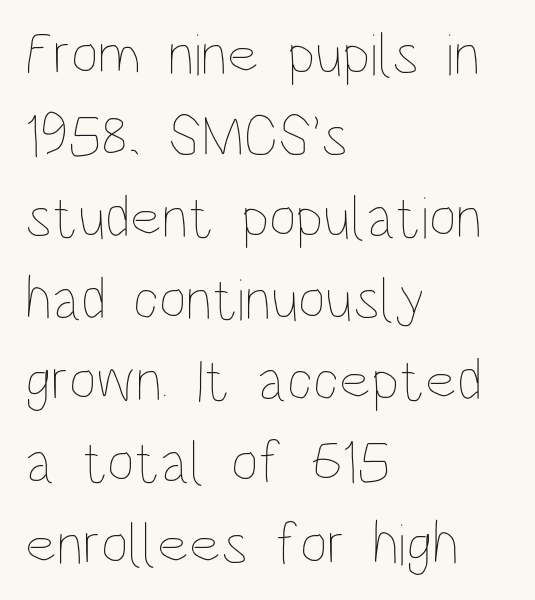
{"italic": "no", "bold": "no", "weight": "thin", "width": "condensed", "stroke_contrast": "low", "x_height": "large", "monospaced": "no", "underline": "no", "align": "left", "line_spacing": "normal", "line_spacing_ratio": 1.36, "letter_spacing": "normal", "letter_spacing_em": 0.0, "glyph_px": 60}
